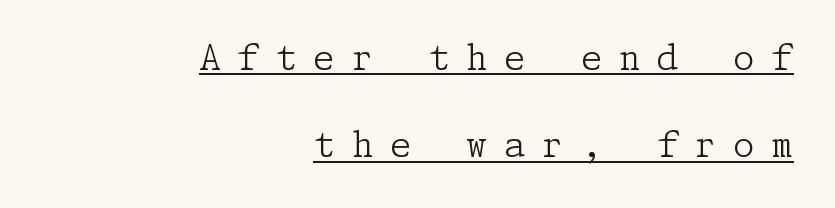
The image shows 35 px light serif type, upright; set right-aligned, loose line spacing (2.5x), unusually wide letter spacing (+0.47 em), underlined; low stroke contrast and a medium x-height.
